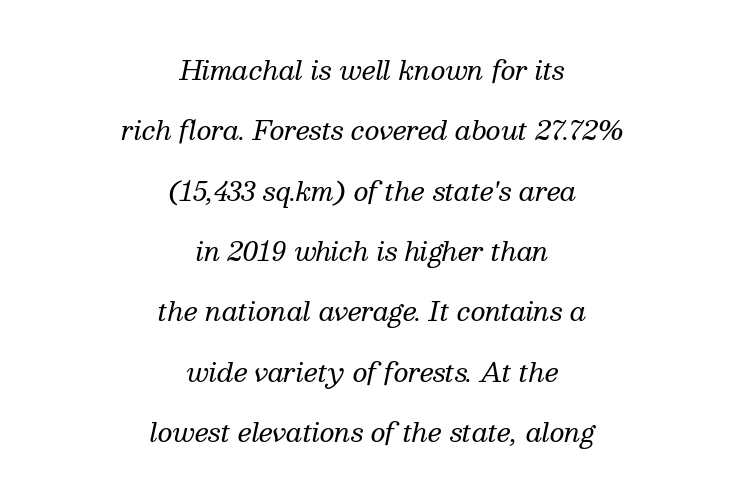
Q: Is the text bold? A: No.
Q: Is the text italic (slanted)? A: Yes, it leans right by about 13 degrees.
Q: Is the text underlined? A: No.
Q: How is the paragraph aligned? A: Centered.
Q: Is the spacing between letters normal or unusually wide? A: Normal.
Q: Is the spacing between lines tight, normal or loose? A: Loose.
